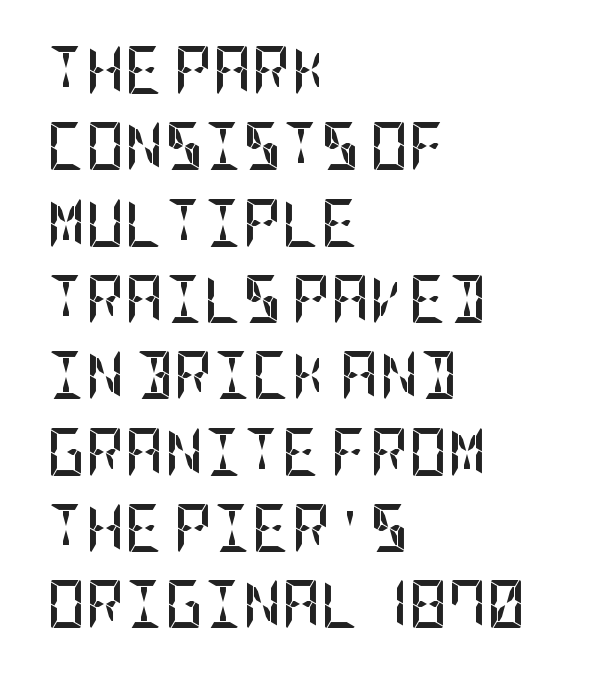
Q: Is the text bold? A: Yes.
Q: Is the text italic (slanted)? A: No, it is upright.
Q: Is the typeface a serif or a sans-serif typeface? A: Sans-serif.
Q: Is the text underlined? A: No.
Q: How is the paragraph aligned? A: Left-aligned.
Q: Is the spacing between letters normal or unusually wide? A: Normal.
Q: Is the spacing between lines tight, normal or loose? A: Normal.
Q: Width (condensed, normal, or wide)? A: Condensed.
Q: Stroke contrast? A: Low.
Q: x-height? A: Large.
